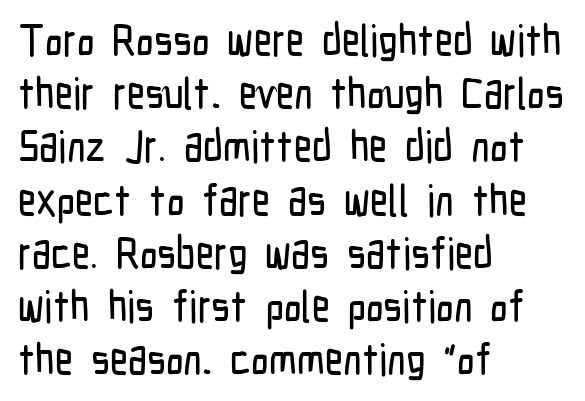
The image shows 44 px condensed sans-serif type, upright; set left-aligned, line spacing 1.21x, normal letter spacing, not underlined; low stroke contrast and a medium x-height.
